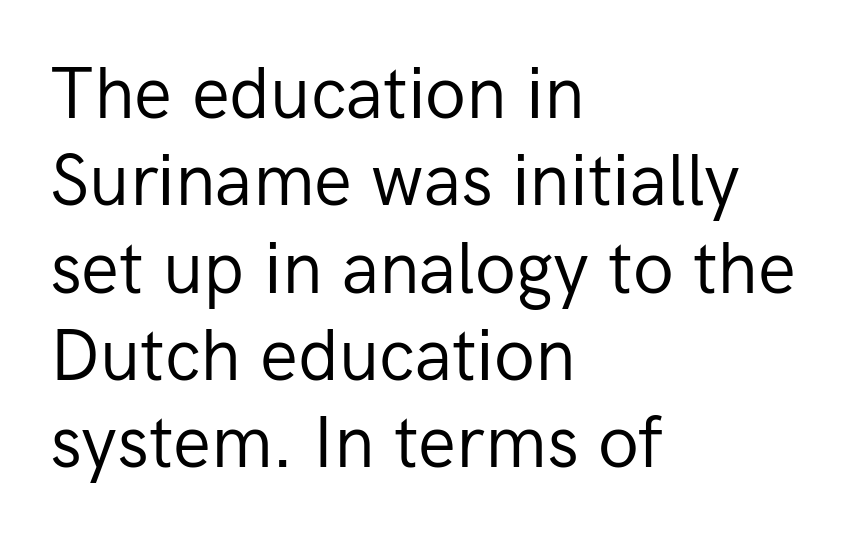
{"serif": "no", "italic": "no", "bold": "no", "weight": "regular", "width": "normal", "stroke_contrast": "low", "x_height": "medium", "monospaced": "no", "underline": "no", "align": "left", "line_spacing_ratio": 1.23, "letter_spacing": "normal", "letter_spacing_em": 0.0, "glyph_px": 71}
